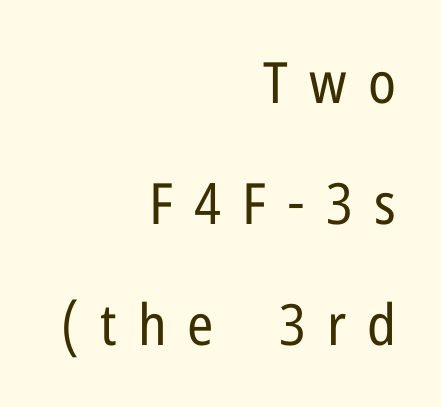
Q: Is the text bold? A: No.
Q: Is the text italic (slanted)? A: No, it is upright.
Q: Is the typeface a serif or a sans-serif typeface? A: Sans-serif.
Q: Is the text underlined? A: No.
Q: How is the paragraph aligned? A: Right-aligned.
Q: Is the spacing between letters normal or unusually wide? A: Unusually wide.
Q: Is the spacing between lines tight, normal or loose? A: Loose.
Q: Width (condensed, normal, or wide)? A: Condensed.
Q: Stroke contrast? A: Low.
Q: x-height? A: Medium.
Q: Monospaced? A: No.
